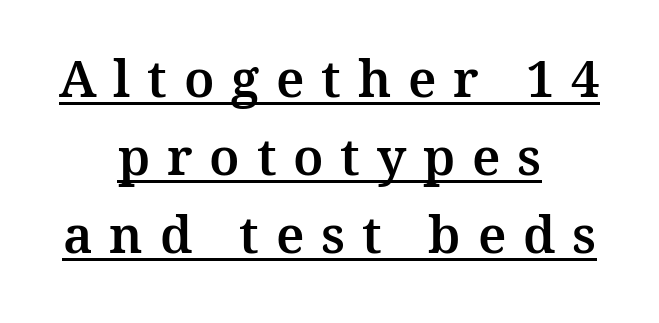
Vertical strokes here are truly vertical. A centered setting, common on invitations and titles, is used for this passage. Someone cranked the tracking dial way up on this one. Looks like regular typesetting: each glyph gets only the width it needs. A rule runs beneath these lines of type.
